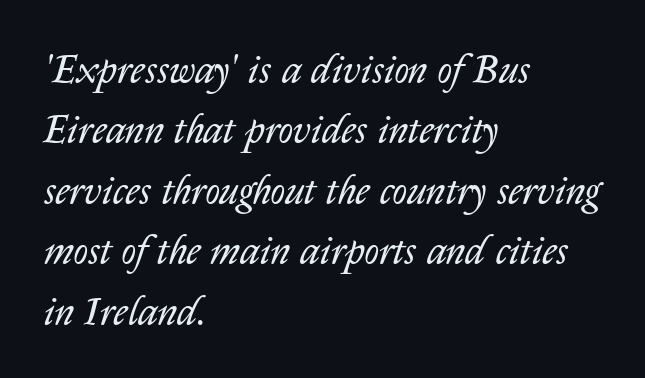
Q: Is the text bold? A: No.
Q: Is the text italic (slanted)? A: Yes, it leans right by about 14 degrees.
Q: Is the text underlined? A: No.
Q: How is the paragraph aligned? A: Left-aligned.
Q: Is the spacing between letters normal or unusually wide? A: Normal.
Q: Is the spacing between lines tight, normal or loose? A: Normal.
Q: Width (condensed, normal, or wide)? A: Normal.
Q: Stroke contrast? A: Low.
Q: x-height? A: Medium.
Q: Monospaced? A: No.
